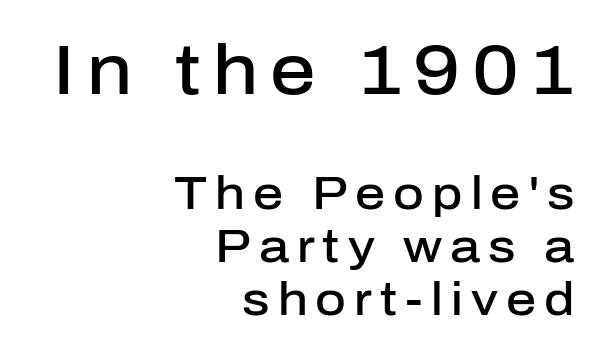
The image shows 71 px semibold sans-serif type, upright; set right-aligned, tight line spacing (1.12x), not underlined; the first (top) block is 1.51x larger; low stroke contrast and a medium x-height.
